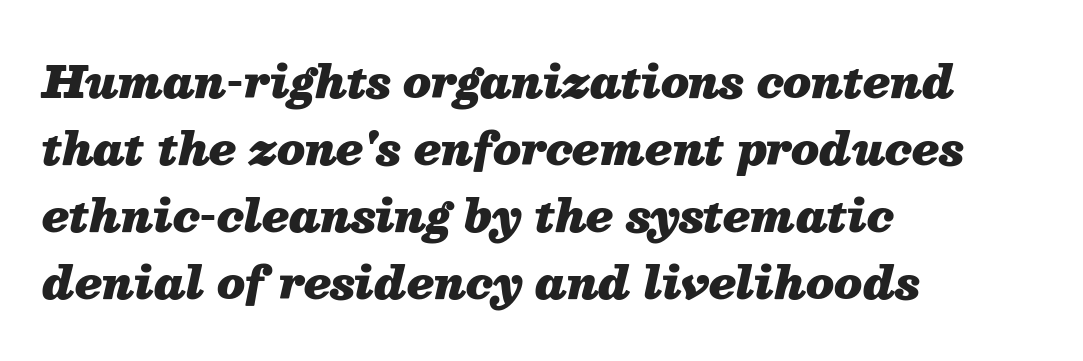
{"italic": "yes", "lean": "right", "slant_degrees": 13, "bold": "yes", "weight": "heavy", "width": "normal", "stroke_contrast": "medium", "x_height": "medium", "monospaced": "no", "underline": "no", "align": "left", "line_spacing": "normal", "line_spacing_ratio": 1.52, "letter_spacing": "normal", "letter_spacing_em": 0.0, "glyph_px": 44}
